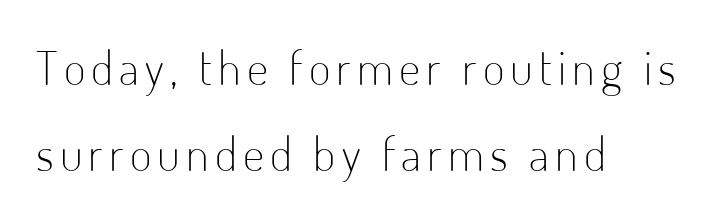
Just letters on the line, the space beneath them empty. The ragged edge is on the right, which tells us the setting is flush left. Grotesque or geometric, the face here clearly has no serifs. Note the varied advance widths — an 'i' is clearly narrower than an 'm'. Each stroke keeps to a modest, everyday thickness or less.
